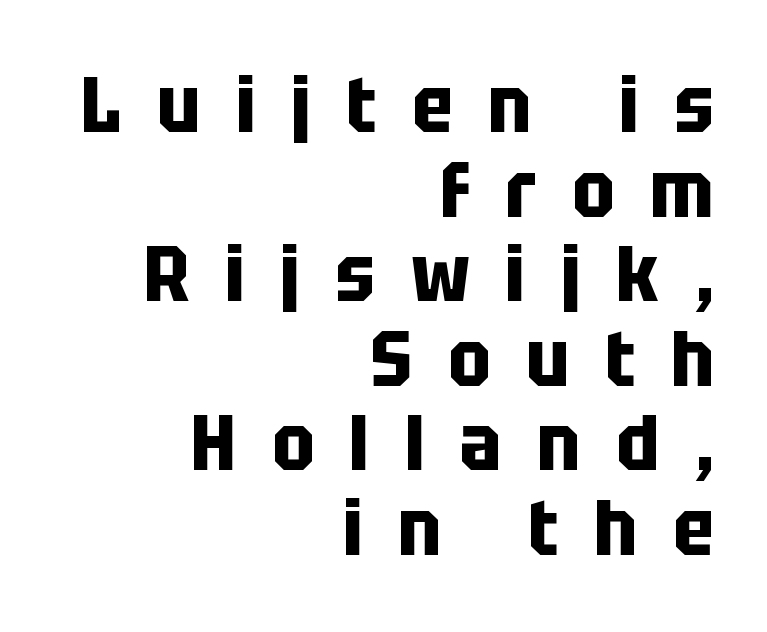
{"serif": "no", "italic": "no", "bold": "yes", "weight": "bold", "width": "condensed", "stroke_contrast": "low", "x_height": "large", "monospaced": "no", "underline": "no", "align": "right", "line_spacing": "tight", "line_spacing_ratio": 1.07, "letter_spacing": "wide", "letter_spacing_em": 0.45, "glyph_px": 79}
